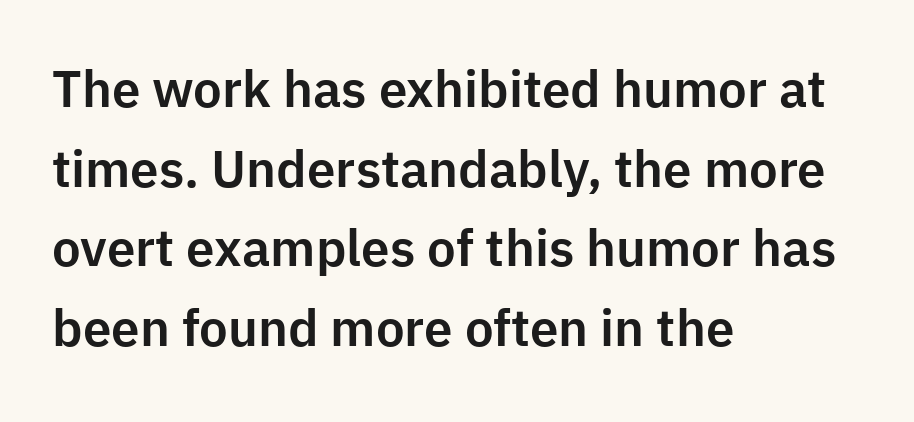
Honestly, the row spacing looks completely unremarkable. The face used here is a sans, in the tradition of grotesques and geometrics. All the whitespace from short lines collects on the right. Varying glyph widths throughout — classic text-font behaviour. Ordinary non-slanted type is in use. Letter spacing: default.
